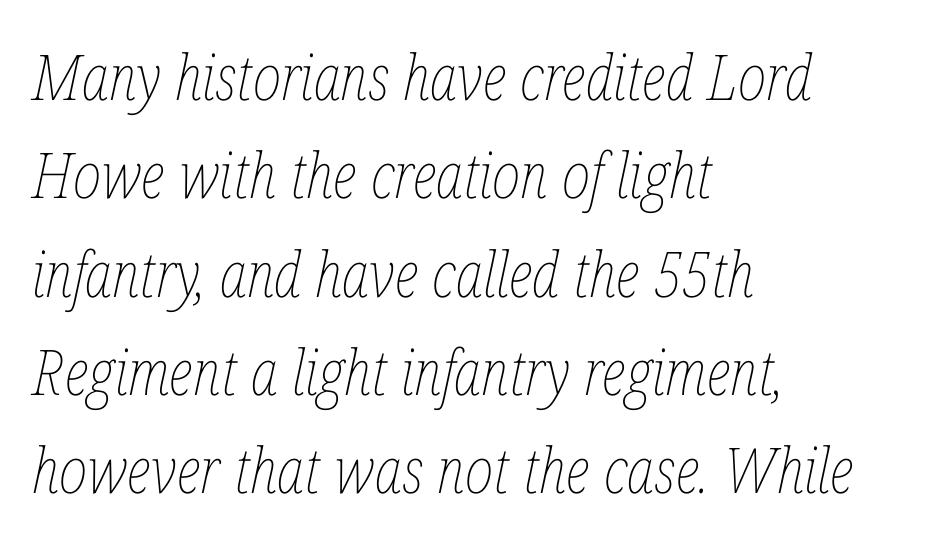
Has an underline been added? It has not. Each new line begins a customary step beneath the previous one. The weight tops out at a normal text grade. You could call the tracking neutral — neither tight nor loose. Is the type slanted? Yes — the strokes lean at a clear angle. Character widths vary here, with narrow letters taking less room than wide ones.
